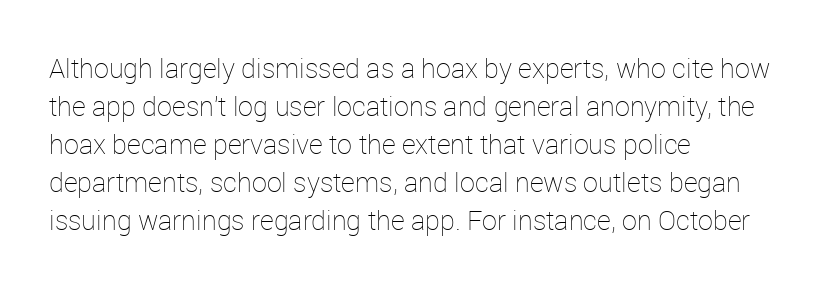
Q: Is the text bold? A: No.
Q: Is the text italic (slanted)? A: No, it is upright.
Q: Is the text underlined? A: No.
Q: How is the paragraph aligned? A: Left-aligned.
Q: Is the spacing between letters normal or unusually wide? A: Normal.
Q: Is the spacing between lines tight, normal or loose? A: Normal.
